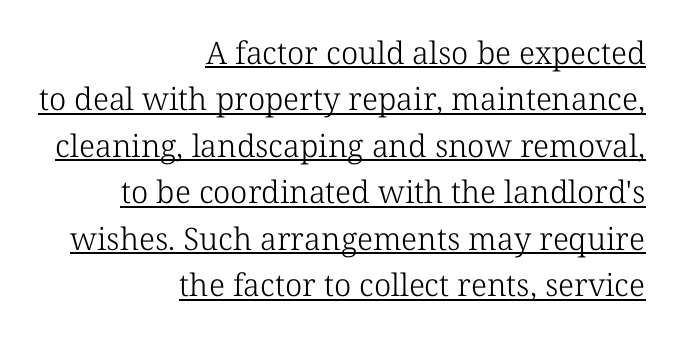
Q: Is the text bold? A: No.
Q: Is the text italic (slanted)? A: No, it is upright.
Q: Is the typeface a serif or a sans-serif typeface? A: Serif.
Q: Is the text underlined? A: Yes.
Q: How is the paragraph aligned? A: Right-aligned.
Q: Is the spacing between letters normal or unusually wide? A: Normal.
Q: Is the spacing between lines tight, normal or loose? A: Normal.
Q: Width (condensed, normal, or wide)? A: Normal.
Q: Stroke contrast? A: Low.
Q: x-height? A: Medium.
Q: Monospaced? A: No.
